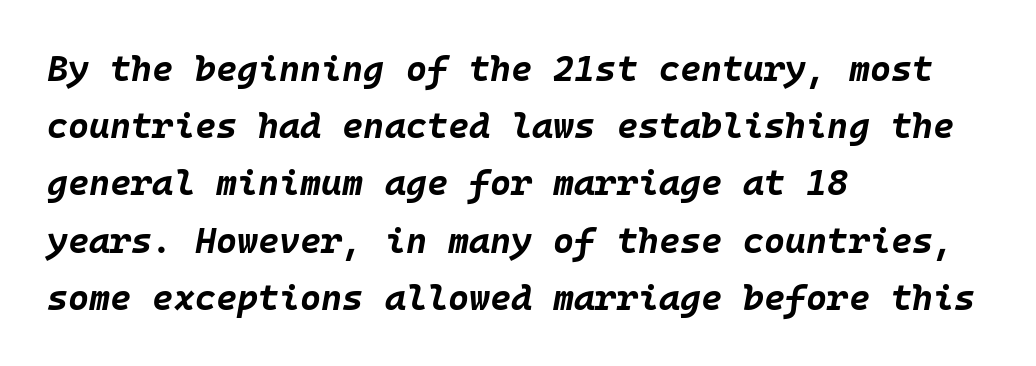
{"italic": "yes", "lean": "right", "slant_degrees": 10, "bold": "yes", "weight": "bold", "width": "normal", "stroke_contrast": "low", "x_height": "large", "monospaced": "yes", "underline": "no", "align": "left", "line_spacing": "normal", "line_spacing_ratio": 1.59, "letter_spacing": "normal", "letter_spacing_em": 0.0, "glyph_px": 36}
